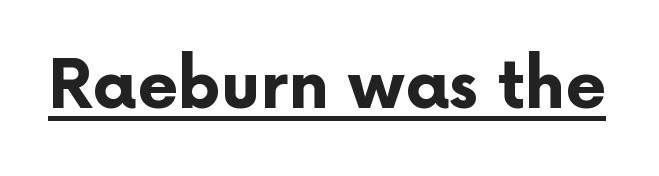
Rendered with straight, roman letterforms. Is this a fixed-width face? No — the glyphs have proportional, varying widths. Strokes here are thick enough to call this a true bold. The words here are underlined.
